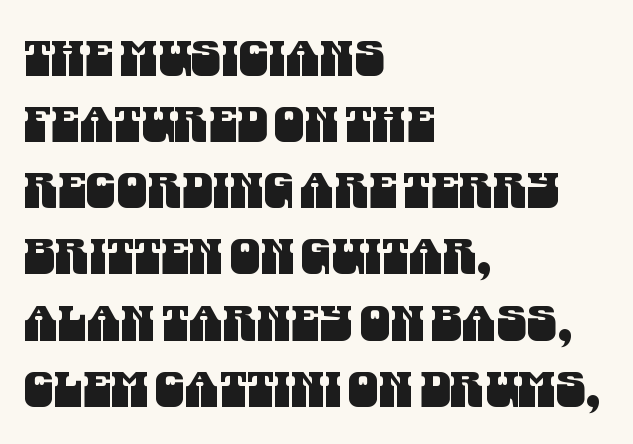
{"serif": "no", "width": "condensed", "stroke_contrast": "medium", "x_height": "large", "monospaced": "no", "underline": "no", "align": "left", "line_spacing": "normal", "line_spacing_ratio": 1.35, "letter_spacing": "normal", "letter_spacing_em": 0.0, "glyph_px": 49}
